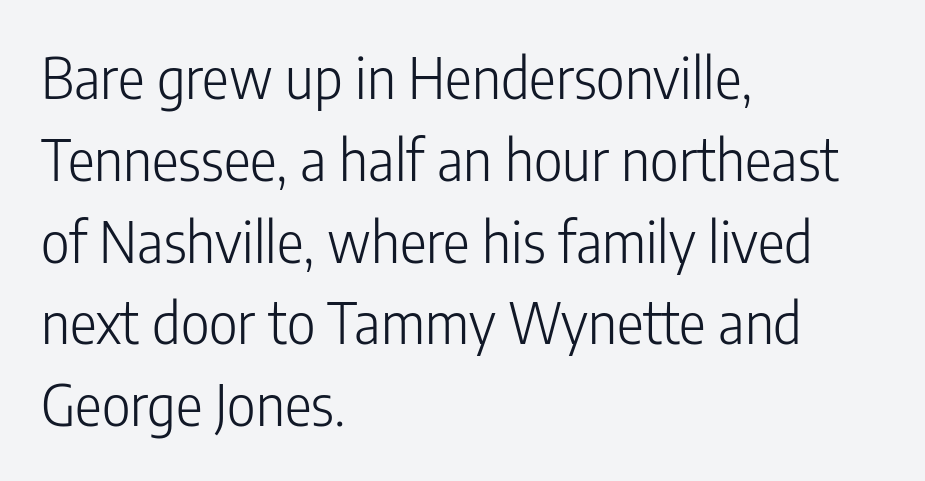
{"serif": "no", "italic": "no", "bold": "no", "weight": "light", "width": "condensed", "stroke_contrast": "low", "x_height": "medium", "monospaced": "no", "underline": "no", "align": "left", "line_spacing": "normal", "line_spacing_ratio": 1.46, "letter_spacing": "normal", "letter_spacing_em": 0.0, "glyph_px": 56}
